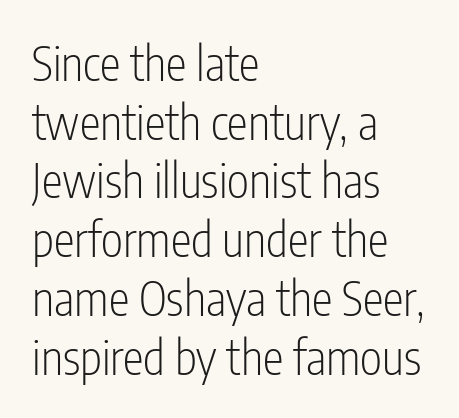
The image shows 47 px light, condensed sans-serif type, upright; set left-aligned, normal line spacing (1.25x), normal letter spacing, not underlined; low stroke contrast and a medium x-height.
